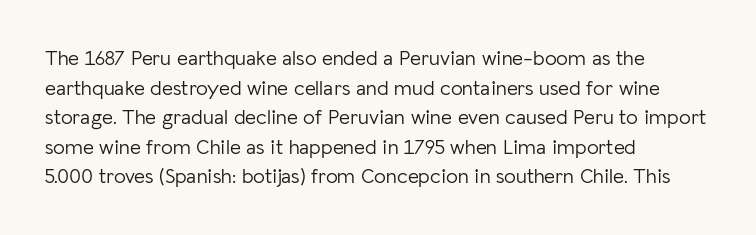
Q: Is the text bold? A: No.
Q: Is the text italic (slanted)? A: No, it is upright.
Q: Is the text underlined? A: No.
Q: How is the paragraph aligned? A: Left-aligned.
Q: Is the spacing between letters normal or unusually wide? A: Normal.
Q: Is the spacing between lines tight, normal or loose? A: Normal.
